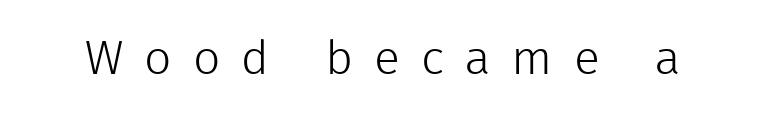
The image shows 48 px light sans-serif type, upright; set unusually wide letter spacing (+0.44 em), not underlined; low stroke contrast and a medium x-height.
